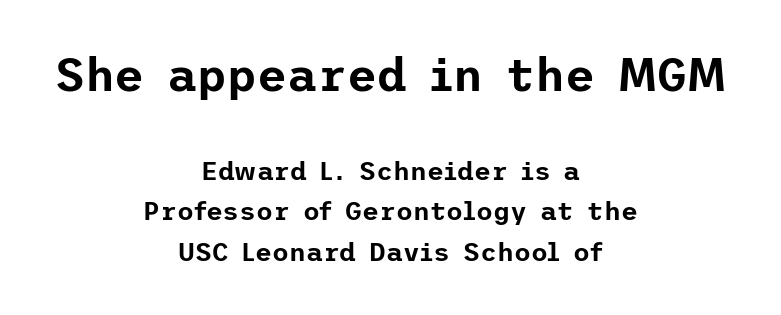
{"serif": "no", "italic": "no", "width": "normal", "stroke_contrast": "low", "x_height": "medium", "underline": "no", "align": "center", "line_spacing": "normal", "line_spacing_ratio": 1.55, "letter_spacing": "normal", "letter_spacing_em": 0.0, "larger_block": "first", "size_ratio": 1.77, "glyph_px": 46}
